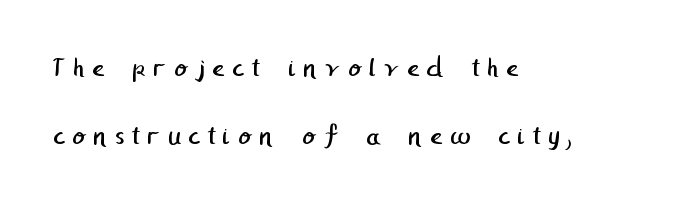
{"serif": "no", "bold": "no", "weight": "regular", "width": "normal", "stroke_contrast": "low", "x_height": "medium", "underline": "no", "align": "left", "line_spacing": "loose", "line_spacing_ratio": 2.36, "letter_spacing": "wide", "letter_spacing_em": 0.25, "glyph_px": 29}
